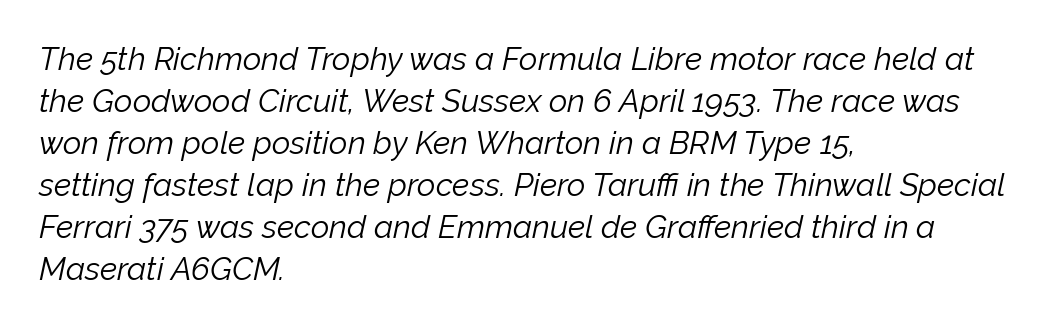
{"italic": "yes", "lean": "right", "slant_degrees": 12, "bold": "no", "weight": "light", "width": "normal", "stroke_contrast": "low", "x_height": "medium", "monospaced": "no", "underline": "no", "align": "left", "line_spacing": "normal", "line_spacing_ratio": 1.31, "letter_spacing": "normal", "letter_spacing_em": 0.0, "glyph_px": 32}
